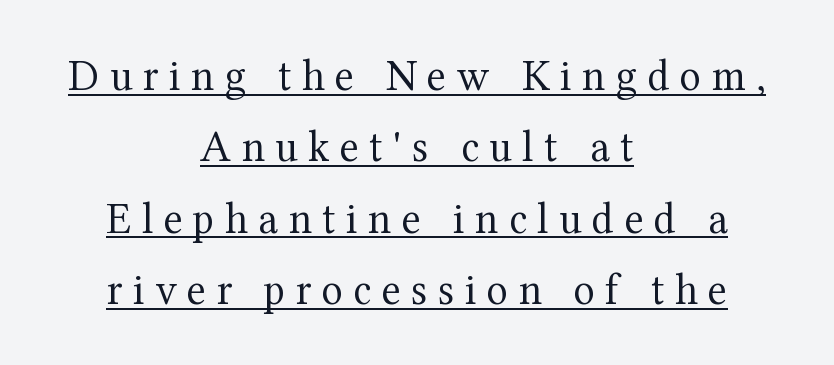
The image shows 44 px regular-weight serif type, upright; set centered, normal line spacing (1.62x), unusually wide letter spacing (+0.24 em), underlined; medium stroke contrast and a medium x-height.
